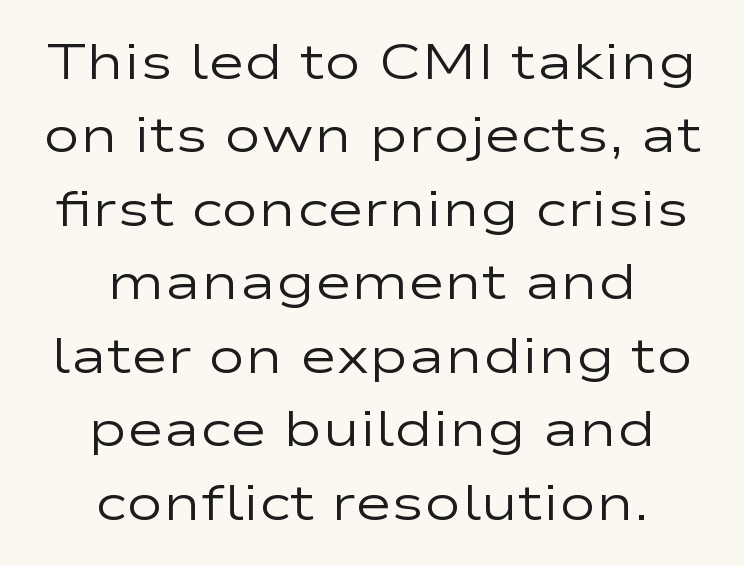
The image shows 50 px regular-weight, wide sans-serif type, upright; set centered, normal line spacing (1.47x), normal letter spacing, not underlined; low stroke contrast and a medium x-height.
